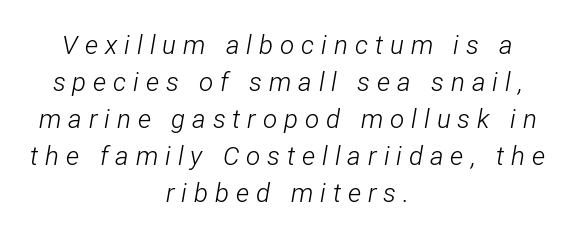
The image shows 26 px text type, italic (leaning right); set centered, normal line spacing (1.42x), unusually wide letter spacing (+0.27 em), not underlined.
